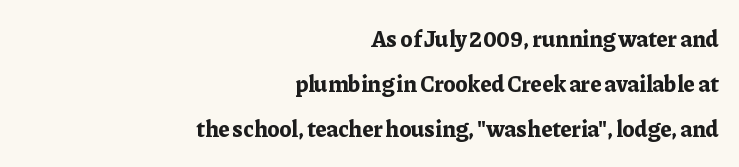
Nope, not italic — everything's standing straight. Strong, thick strokes mark this as bold type. Look at the tracking — it's just the regular setting, nothing added. These lines stack with their right ends in a neat column.
